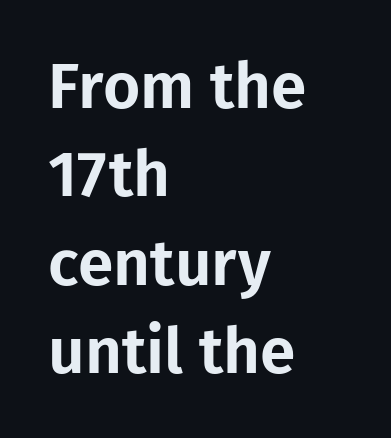
The image shows 64 px sans-serif type, upright; set left-aligned, normal line spacing (1.38x), normal letter spacing, not underlined; low stroke contrast and a medium x-height.
